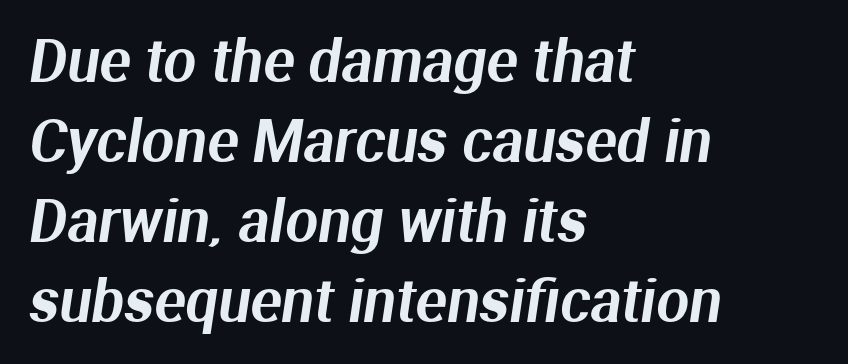
Q: Is the typeface a serif or a sans-serif typeface? A: Sans-serif.
Q: Is the text underlined? A: No.
Q: How is the paragraph aligned? A: Left-aligned.
Q: Is the spacing between letters normal or unusually wide? A: Normal.
Q: Is the spacing between lines tight, normal or loose? A: Normal.
Q: Width (condensed, normal, or wide)? A: Normal.
Q: Stroke contrast? A: Medium.
Q: x-height? A: Medium.
Q: Monospaced? A: No.
